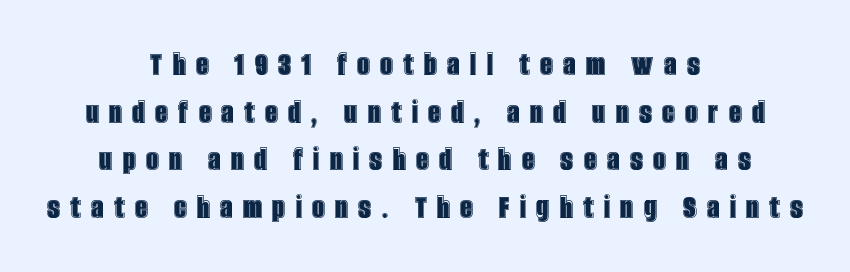
{"italic": "no", "width": "condensed", "x_height": "large", "monospaced": "no", "underline": "no", "align": "center", "line_spacing": "normal", "line_spacing_ratio": 1.36, "letter_spacing": "wide", "letter_spacing_em": 0.3, "glyph_px": 35}
